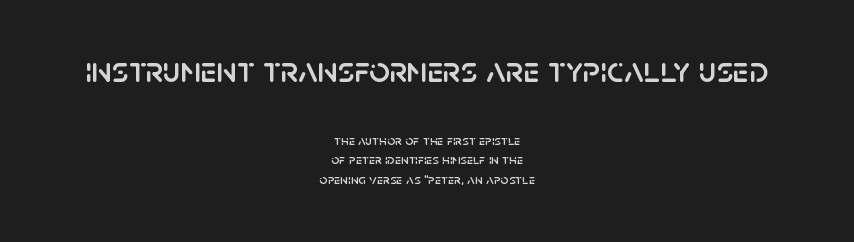
Q: Is the text italic (slanted)? A: No, it is upright.
Q: Is the typeface a serif or a sans-serif typeface? A: Sans-serif.
Q: Is the text underlined? A: No.
Q: How is the paragraph aligned? A: Centered.
Q: Is the spacing between letters normal or unusually wide? A: Normal.
Q: Is the spacing between lines tight, normal or loose? A: Normal.
Q: Which block of text is set in a larger size, the first (top) or the second (bottom)? A: The first (top) one.
Q: Width (condensed, normal, or wide)? A: Normal.
Q: Stroke contrast? A: Low.
Q: x-height? A: Large.
Q: Monospaced? A: No.
